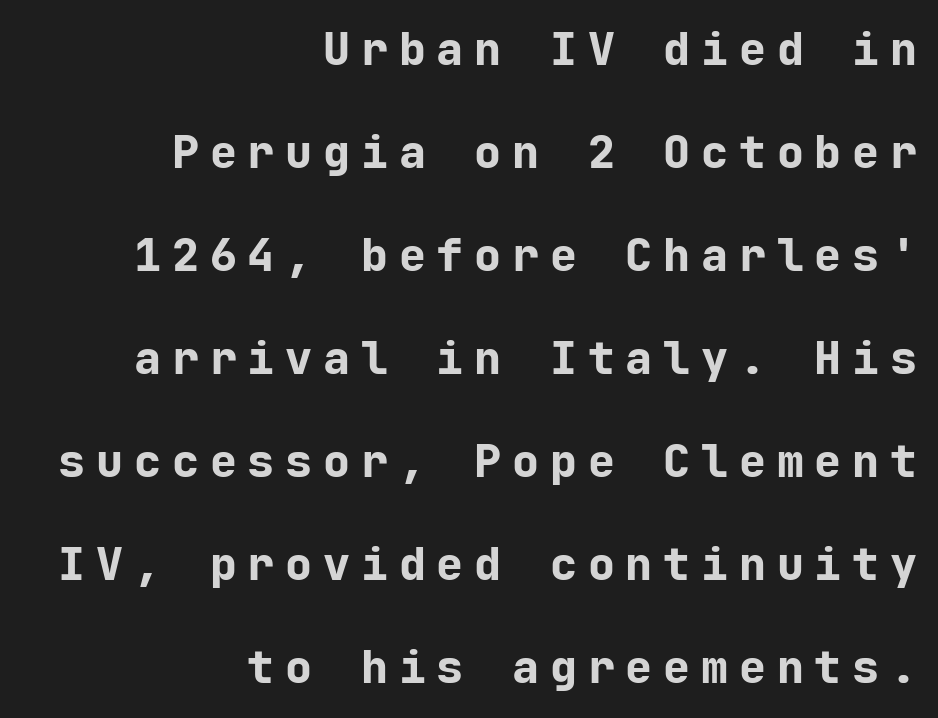
Q: Is the text bold? A: Yes.
Q: Is the text italic (slanted)? A: No, it is upright.
Q: Is the typeface a serif or a sans-serif typeface? A: Sans-serif.
Q: Is the text underlined? A: No.
Q: How is the paragraph aligned? A: Right-aligned.
Q: Is the spacing between letters normal or unusually wide? A: Unusually wide.
Q: Is the spacing between lines tight, normal or loose? A: Loose.
Q: Width (condensed, normal, or wide)? A: Normal.
Q: Stroke contrast? A: Low.
Q: x-height? A: Medium.
Q: Monospaced? A: Yes.
